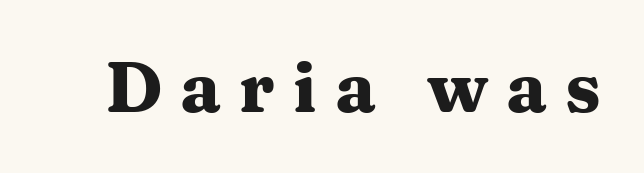
{"serif": "yes", "italic": "no", "bold": "yes", "weight": "heavy", "width": "wide", "stroke_contrast": "medium", "x_height": "medium", "monospaced": "no", "underline": "no", "letter_spacing": "wide", "letter_spacing_em": 0.26, "glyph_px": 70}
